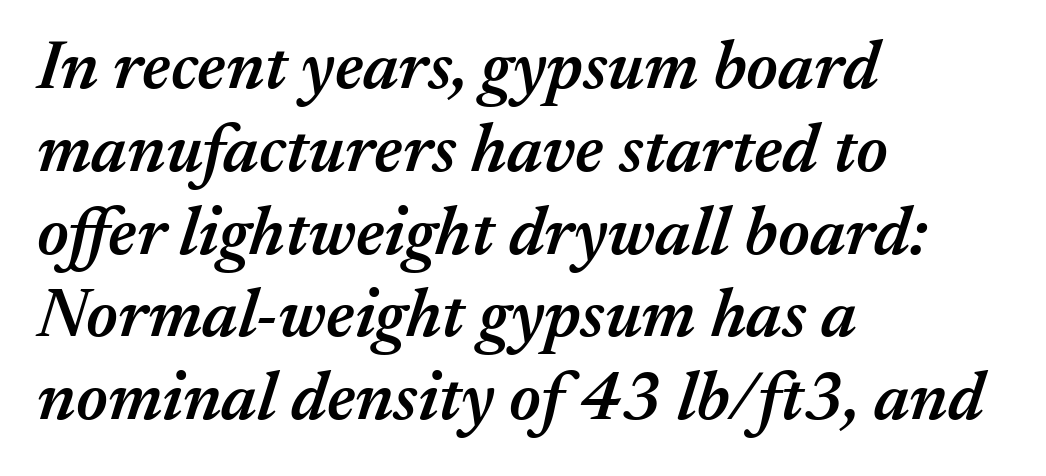
The image shows 69 px semibold type, italic (leaning right); set left-aligned, line spacing 1.2x, normal letter spacing, not underlined; medium stroke contrast and a medium x-height.
